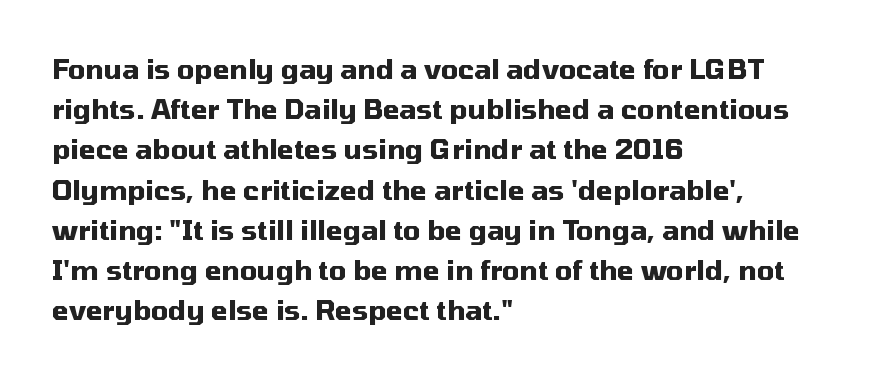
The rag falls on the right side of this text block. The axis of the letterforms is exactly vertical. Descender tails drop into unmarked territory. Inter-character spacing is left at the font's built-in metrics. Heavy, bold letterforms.
